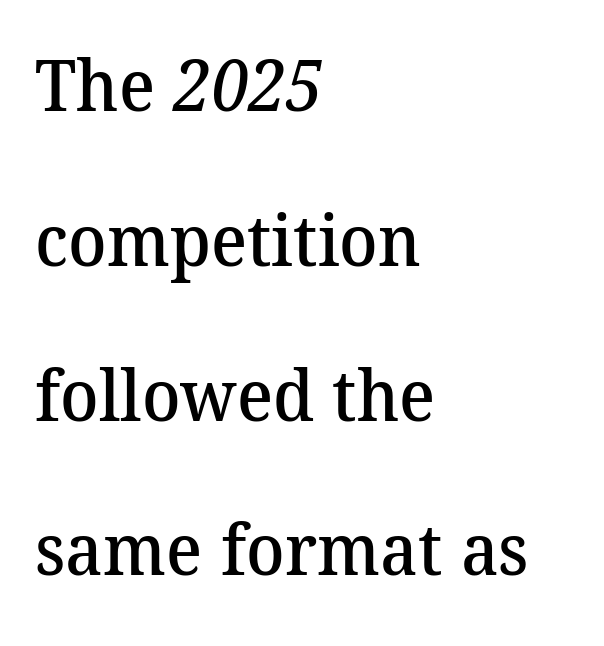
The image shows 71 px semibold serif type; set left-aligned, loose line spacing (2.18x), normal letter spacing, not underlined; medium stroke contrast and a medium x-height.
